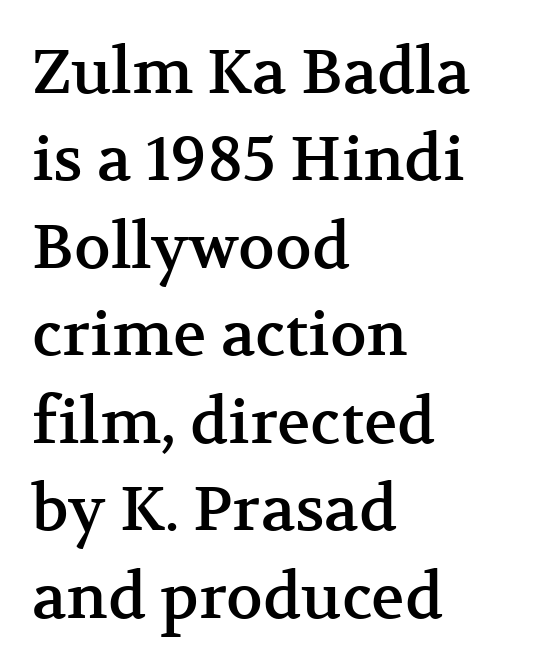
{"serif": "yes", "italic": "no", "width": "normal", "stroke_contrast": "medium", "x_height": "medium", "monospaced": "no", "underline": "no", "align": "left", "line_spacing": "normal", "line_spacing_ratio": 1.41, "letter_spacing": "normal", "letter_spacing_em": 0.0, "glyph_px": 62}
